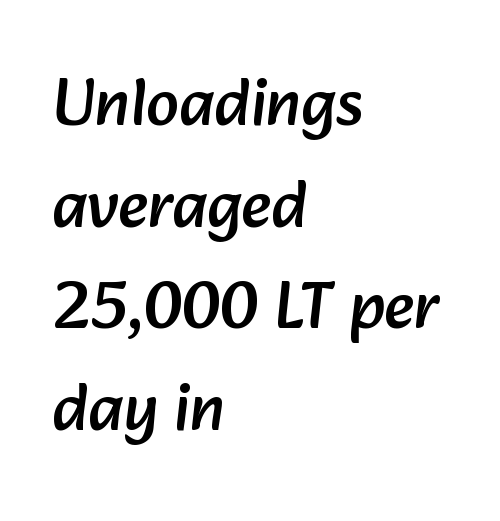
The image shows 66 px sans-serif type; set left-aligned, normal line spacing (1.54x), normal letter spacing, not underlined; low stroke contrast and a medium x-height.
